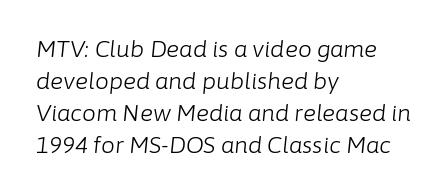
The image shows 22 px text type, italic (leaning right); set left-aligned, normal line spacing (1.46x), normal letter spacing, not underlined.
